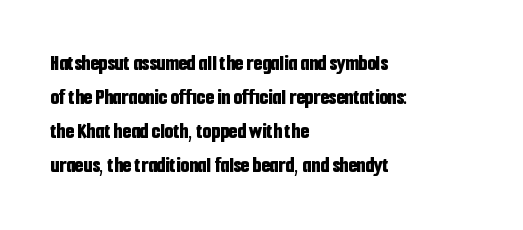
Underline: absent. Default kerning and tracking; the words read as compact shapes. Successive baselines arrive at the customary interval. You can tell it's not italic because the verticals are truly vertical. One-word summary of the alignment: left. These lines carry a lot of weight — the face is fully bold.
